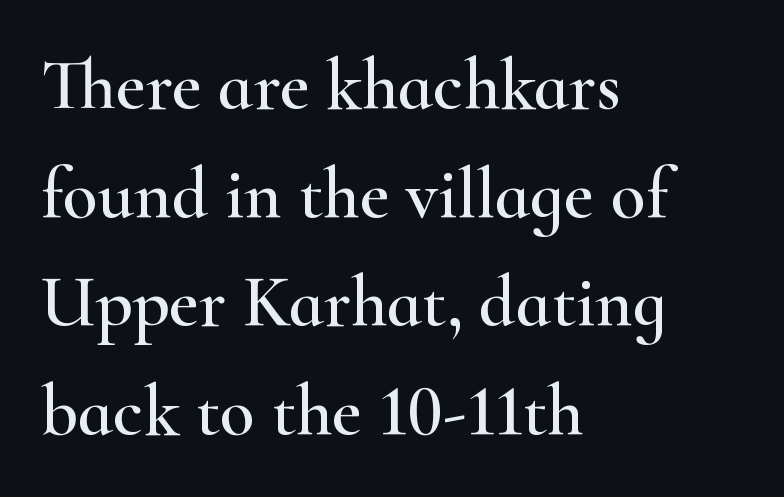
Underline: absent. Old-style or modern, the face here clearly has serifs. There is no visible air inserted between adjacent glyphs. Nope, not italic — everything's standing straight. You could not count columns in this text — the font is proportionally spaced.
